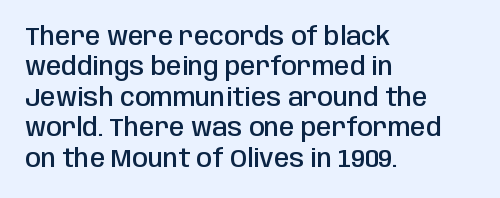
{"italic": "no", "bold": "semi", "underline": "no", "align": "left", "line_spacing_ratio": 1.22, "letter_spacing": "normal", "letter_spacing_em": 0.0, "glyph_px": 25}
